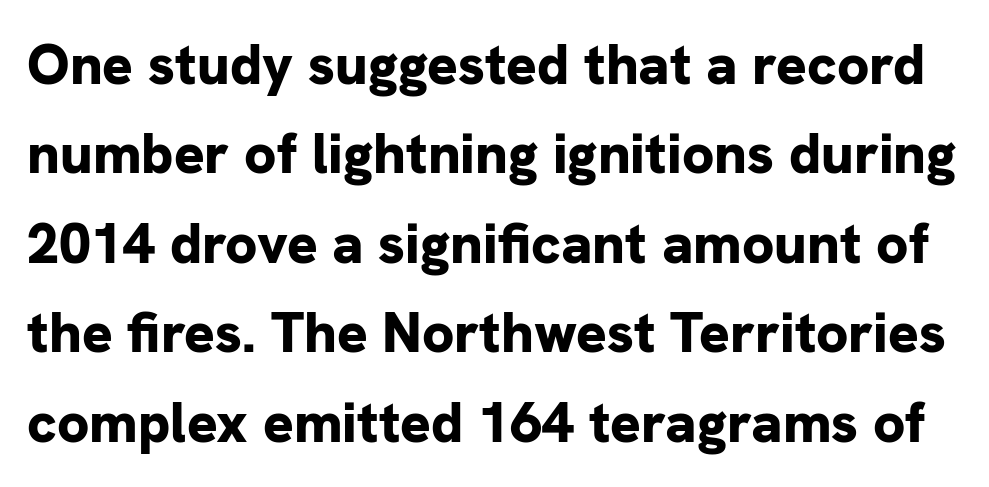
{"serif": "no", "italic": "no", "bold": "yes", "weight": "bold", "width": "normal", "stroke_contrast": "low", "x_height": "medium", "monospaced": "no", "underline": "no", "line_spacing": "normal", "line_spacing_ratio": 1.57, "letter_spacing": "normal", "letter_spacing_em": 0.0, "glyph_px": 57}
